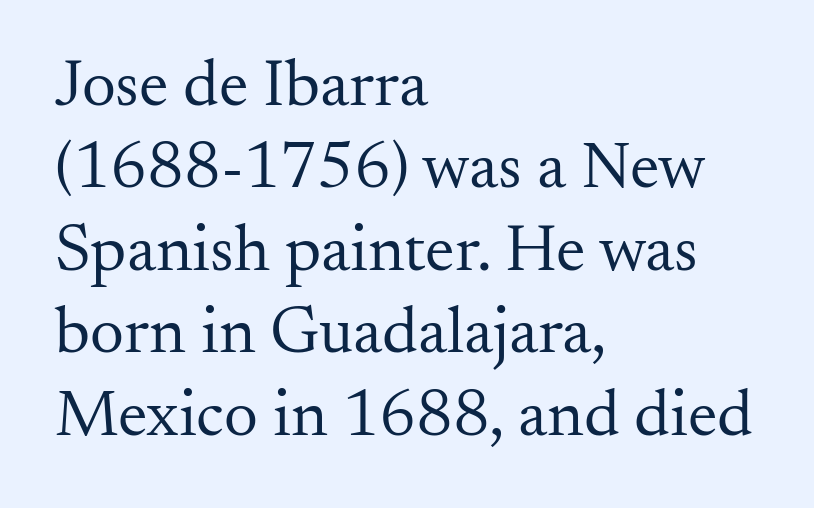
Q: Is the text bold? A: No.
Q: Is the text italic (slanted)? A: No, it is upright.
Q: Is the typeface a serif or a sans-serif typeface? A: Serif.
Q: Is the text underlined? A: No.
Q: How is the paragraph aligned? A: Left-aligned.
Q: Is the spacing between letters normal or unusually wide? A: Normal.
Q: Width (condensed, normal, or wide)? A: Normal.
Q: Stroke contrast? A: Medium.
Q: x-height? A: Small.
Q: Monospaced? A: No.
